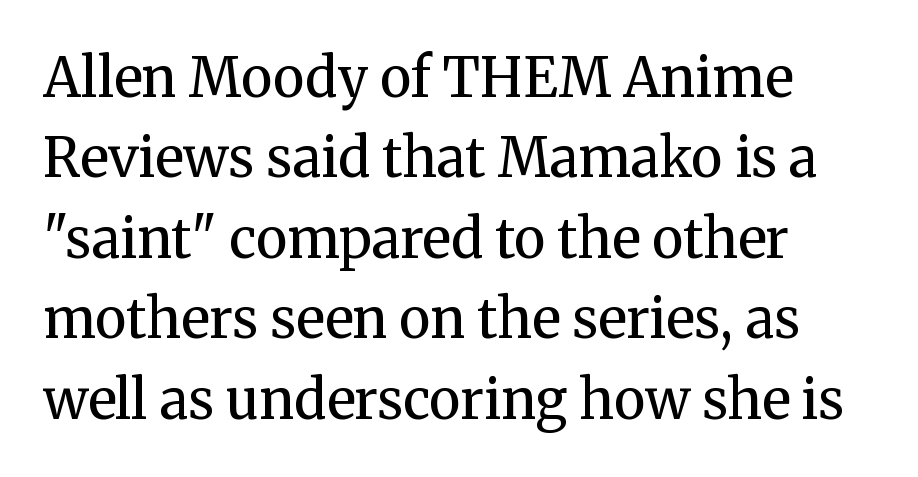
{"serif": "yes", "italic": "no", "bold": "no", "weight": "regular", "width": "normal", "stroke_contrast": "medium", "x_height": "medium", "monospaced": "no", "underline": "no", "align": "left", "line_spacing": "normal", "line_spacing_ratio": 1.49, "letter_spacing": "normal", "letter_spacing_em": 0.0, "glyph_px": 54}
